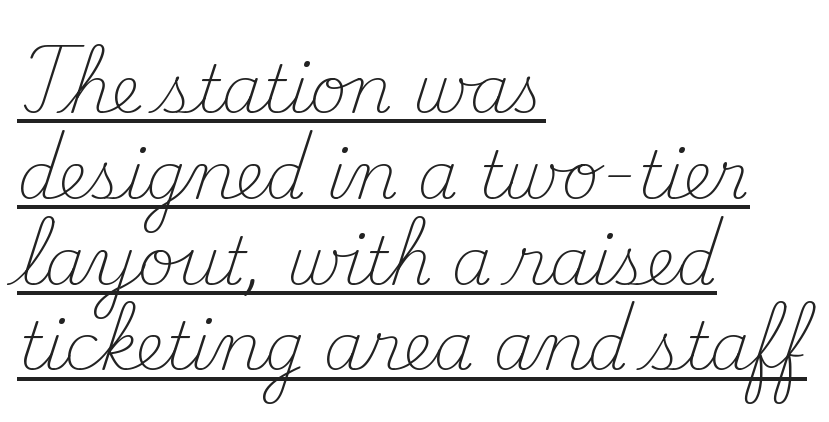
The image shows 65 px light serif type; set left-aligned, normal line spacing (1.32x), normal letter spacing, underlined; medium stroke contrast and a small x-height.
